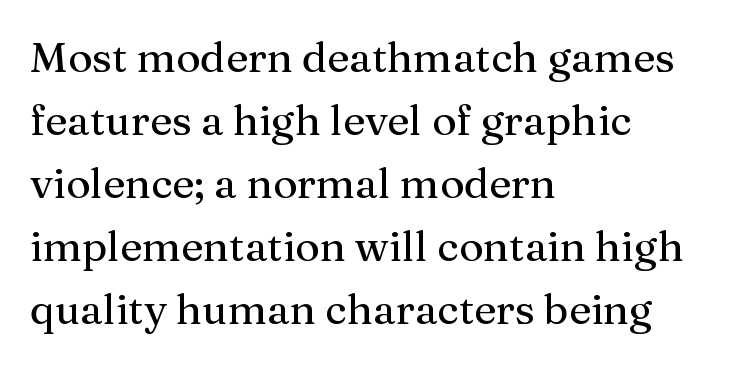
{"serif": "yes", "italic": "no", "width": "normal", "stroke_contrast": "medium", "x_height": "medium", "monospaced": "no", "underline": "no", "align": "left", "line_spacing": "normal", "line_spacing_ratio": 1.5, "letter_spacing": "normal", "letter_spacing_em": 0.0, "glyph_px": 42}
